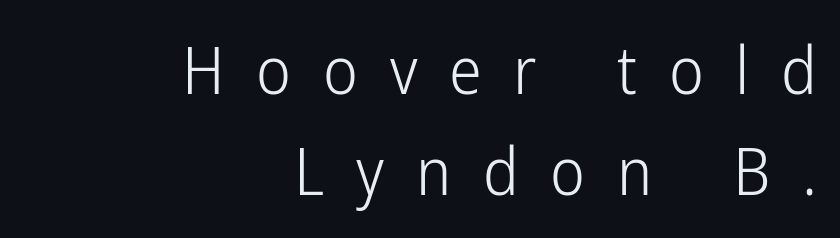
Q: Is the text bold? A: No.
Q: Is the text italic (slanted)? A: No, it is upright.
Q: Is the typeface a serif or a sans-serif typeface? A: Sans-serif.
Q: Is the text underlined? A: No.
Q: How is the paragraph aligned? A: Right-aligned.
Q: Is the spacing between letters normal or unusually wide? A: Unusually wide.
Q: Is the spacing between lines tight, normal or loose? A: Normal.
Q: Width (condensed, normal, or wide)? A: Condensed.
Q: Stroke contrast? A: Low.
Q: x-height? A: Medium.
Q: Monospaced? A: No.
